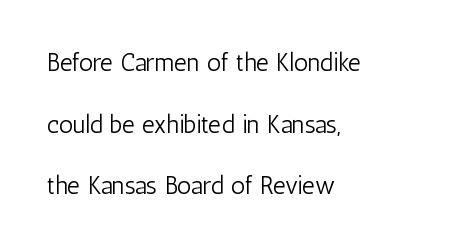
The image shows 25 px text type, upright; set left-aligned, loose line spacing (2.47x), normal letter spacing, not underlined.
